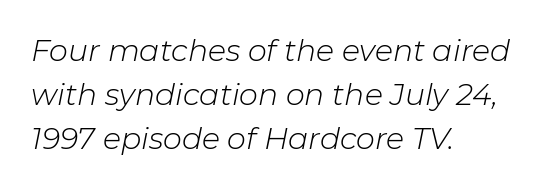
The image shows 30 px light type, italic (leaning right); set left-aligned, normal line spacing (1.47x), normal letter spacing, not underlined; low stroke contrast and a medium x-height.
